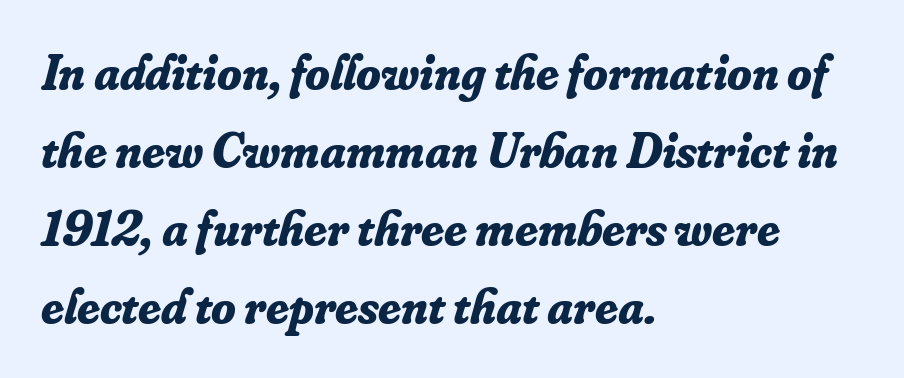
The image shows 50 px bold serif type, italic (leaning right); set left-aligned, normal line spacing (1.56x), normal letter spacing, not underlined; low stroke contrast and a small x-height.
